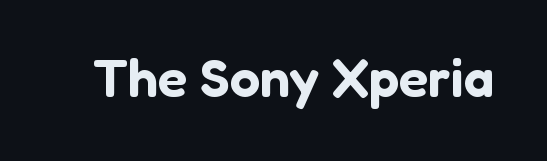
The image shows 54 px sans-serif type, upright; set normal letter spacing, not underlined; low stroke contrast and a medium x-height.
